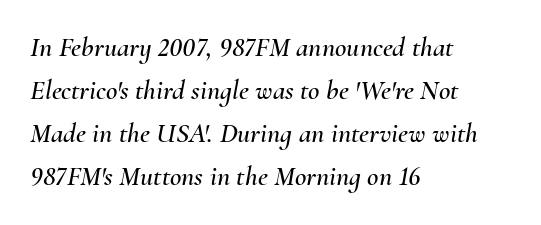
{"italic": "yes", "lean": "right", "slant_degrees": 10, "width": "normal", "stroke_contrast": "medium", "x_height": "small", "monospaced": "no", "underline": "no", "align": "left", "line_spacing": "normal", "line_spacing_ratio": 1.54, "letter_spacing": "normal", "letter_spacing_em": 0.0, "glyph_px": 28}
